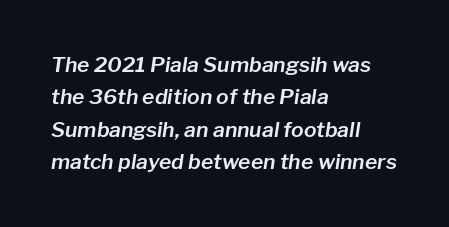
{"italic": "yes", "lean": "right", "slant_degrees": 8, "underline": "no", "align": "left", "line_spacing": "normal", "line_spacing_ratio": 1.54, "letter_spacing": "normal", "letter_spacing_em": 0.0, "glyph_px": 21}
